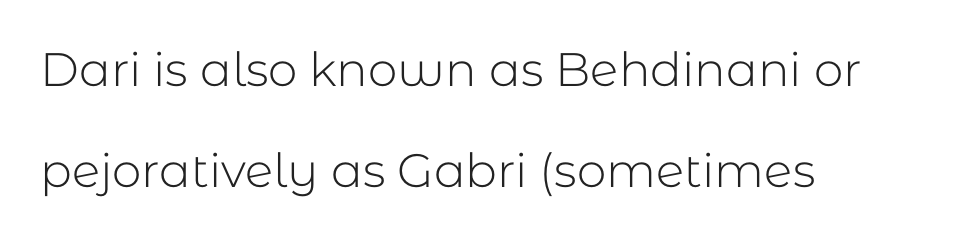
The image shows 47 px light sans-serif type, upright; set left-aligned, loose line spacing (2.15x), normal letter spacing, not underlined; low stroke contrast and a medium x-height.
